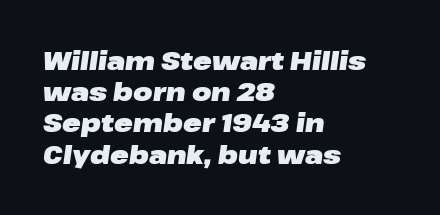
Q: Is the text bold? A: Yes.
Q: Is the text italic (slanted)? A: Yes, it leans right by about 8 degrees.
Q: Is the text underlined? A: No.
Q: How is the paragraph aligned? A: Left-aligned.
Q: Is the spacing between letters normal or unusually wide? A: Normal.
Q: Is the spacing between lines tight, normal or loose? A: Normal.
